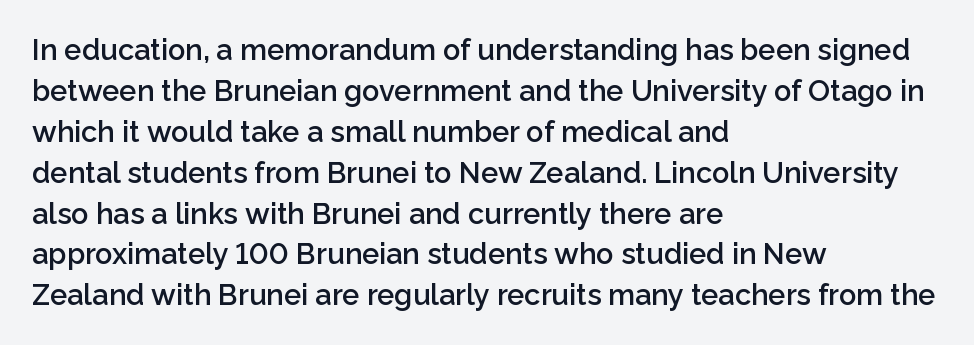
Q: Is the text bold? A: Semi-bold.
Q: Is the text italic (slanted)? A: No, it is upright.
Q: Is the typeface a serif or a sans-serif typeface? A: Sans-serif.
Q: Is the text underlined? A: No.
Q: How is the paragraph aligned? A: Left-aligned.
Q: Is the spacing between letters normal or unusually wide? A: Normal.
Q: Is the spacing between lines tight, normal or loose? A: Normal.
Q: Width (condensed, normal, or wide)? A: Normal.
Q: Stroke contrast? A: Low.
Q: x-height? A: Medium.
Q: Monospaced? A: No.
